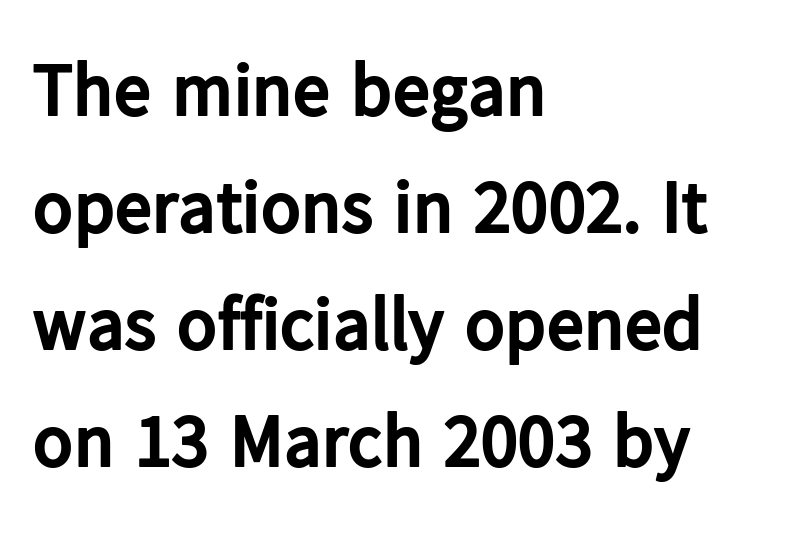
{"serif": "no", "italic": "no", "bold": "yes", "weight": "bold", "width": "normal", "stroke_contrast": "low", "x_height": "medium", "monospaced": "no", "underline": "no", "align": "left", "line_spacing": "normal", "line_spacing_ratio": 1.56, "letter_spacing": "normal", "letter_spacing_em": 0.0, "glyph_px": 75}
